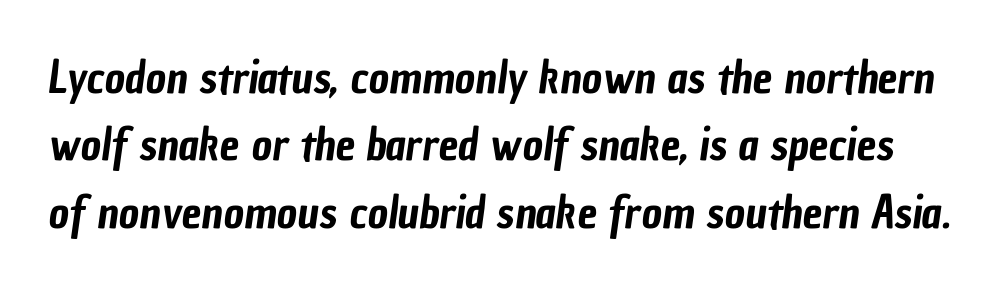
The letters sit at their default tracking, neither squeezed nor spread. This rendering employs a face without finishing strokes, i.e., a sans-serif. Compared with typical paragraphs, the rows here are spaced about the same. Is this a fixed-width face? No — the glyphs have proportional, varying widths. The passage shown is not underscored anywhere.
